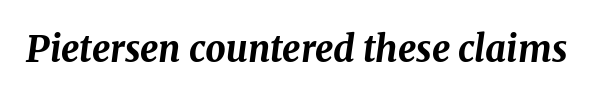
{"italic": "yes", "lean": "right", "slant_degrees": 8, "bold": "yes", "weight": "bold", "width": "normal", "stroke_contrast": "medium", "x_height": "medium", "monospaced": "no", "underline": "no", "letter_spacing": "normal", "letter_spacing_em": 0.0, "glyph_px": 36}
